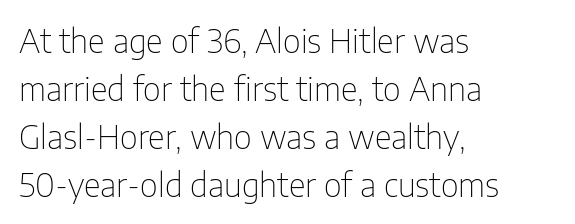
The image shows 33 px thin, condensed sans-serif type, upright; set left-aligned, normal line spacing (1.45x), normal letter spacing, not underlined; low stroke contrast and a medium x-height.
